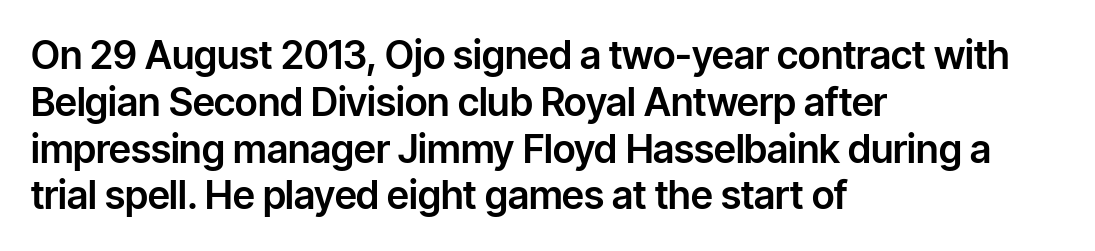
Q: Is the text italic (slanted)? A: No, it is upright.
Q: Is the typeface a serif or a sans-serif typeface? A: Sans-serif.
Q: Is the text underlined? A: No.
Q: How is the paragraph aligned? A: Left-aligned.
Q: Is the spacing between letters normal or unusually wide? A: Normal.
Q: Width (condensed, normal, or wide)? A: Normal.
Q: Stroke contrast? A: Low.
Q: x-height? A: Medium.
Q: Monospaced? A: No.
